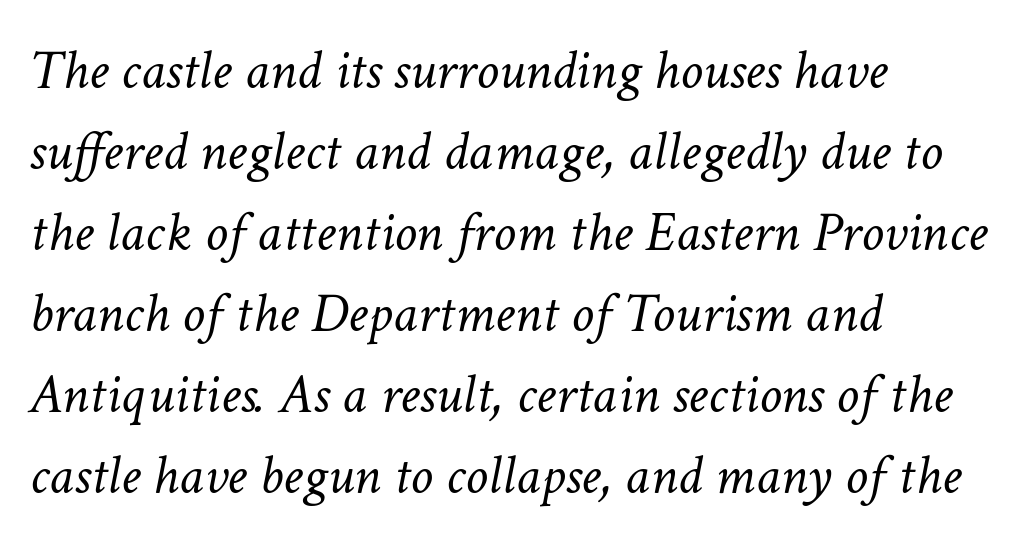
{"italic": "yes", "lean": "right", "slant_degrees": 11, "bold": "no", "weight": "light", "width": "normal", "stroke_contrast": "low", "x_height": "medium", "monospaced": "no", "underline": "no", "align": "left", "line_spacing": "normal", "line_spacing_ratio": 1.42, "letter_spacing": "normal", "letter_spacing_em": 0.0, "glyph_px": 57}
